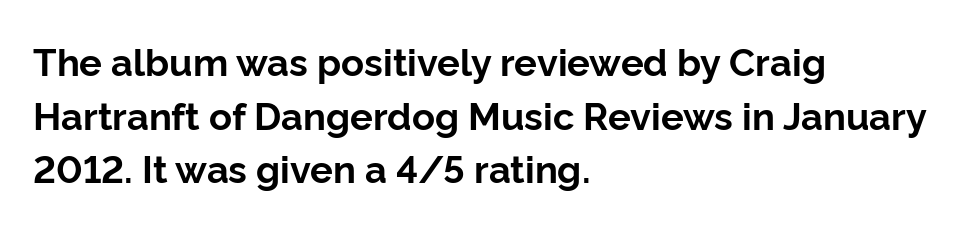
Q: Is the text bold? A: Yes.
Q: Is the text italic (slanted)? A: No, it is upright.
Q: Is the typeface a serif or a sans-serif typeface? A: Sans-serif.
Q: Is the text underlined? A: No.
Q: How is the paragraph aligned? A: Left-aligned.
Q: Is the spacing between letters normal or unusually wide? A: Normal.
Q: Is the spacing between lines tight, normal or loose? A: Normal.
Q: Width (condensed, normal, or wide)? A: Normal.
Q: Stroke contrast? A: Low.
Q: x-height? A: Medium.
Q: Monospaced? A: No.
